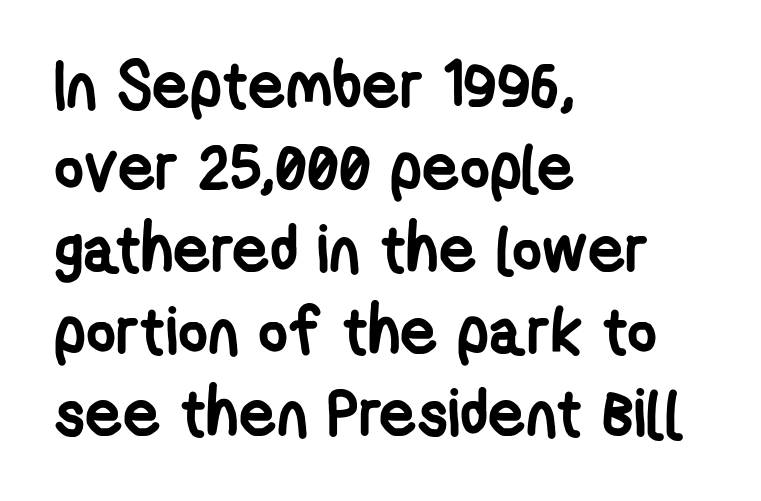
Q: Is the text bold? A: Yes.
Q: Is the typeface a serif or a sans-serif typeface? A: Sans-serif.
Q: Is the text underlined? A: No.
Q: How is the paragraph aligned? A: Left-aligned.
Q: Is the spacing between letters normal or unusually wide? A: Normal.
Q: Is the spacing between lines tight, normal or loose? A: Normal.
Q: Width (condensed, normal, or wide)? A: Condensed.
Q: Stroke contrast? A: Low.
Q: x-height? A: Medium.
Q: Monospaced? A: No.
